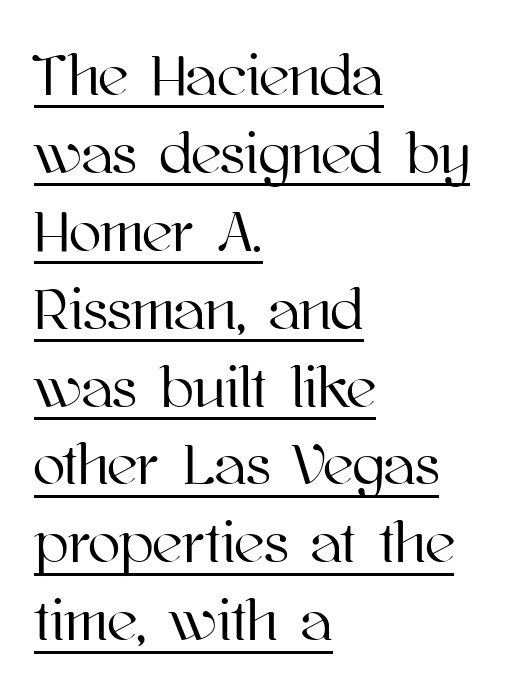
The image shows 59 px text type, upright; set left-aligned, normal line spacing (1.32x), normal letter spacing, underlined; high stroke contrast and a medium x-height.
